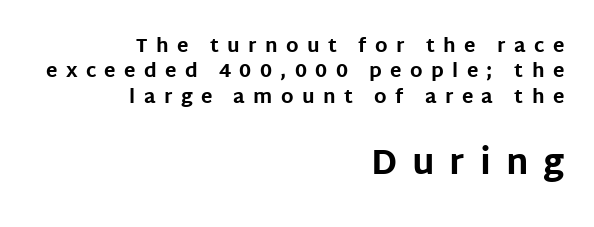
Between these two stacked blocks, the lower one wins on size. The lettering stays uniformly vertical, giving the passage a roman look. Glance below the letters and you will spot only blank space. Horizontally, the lines are justified to the trailing edge only.
